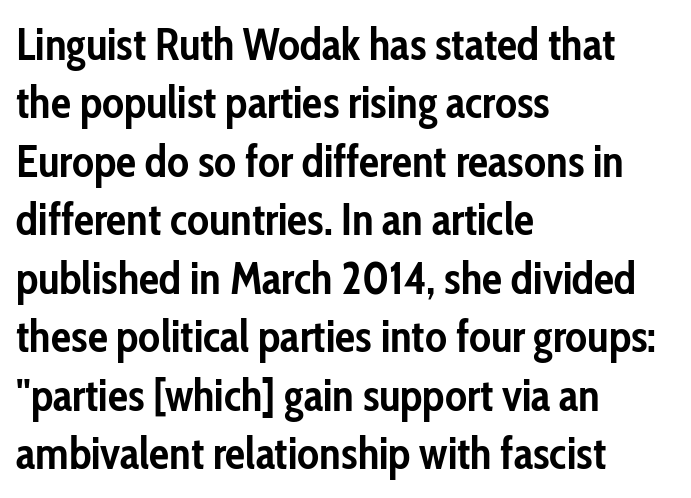
Q: Is the text bold? A: Yes.
Q: Is the text italic (slanted)? A: No, it is upright.
Q: Is the typeface a serif or a sans-serif typeface? A: Sans-serif.
Q: Is the text underlined? A: No.
Q: How is the paragraph aligned? A: Left-aligned.
Q: Is the spacing between letters normal or unusually wide? A: Normal.
Q: Is the spacing between lines tight, normal or loose? A: Normal.
Q: Width (condensed, normal, or wide)? A: Condensed.
Q: Stroke contrast? A: Low.
Q: x-height? A: Medium.
Q: Monospaced? A: No.
